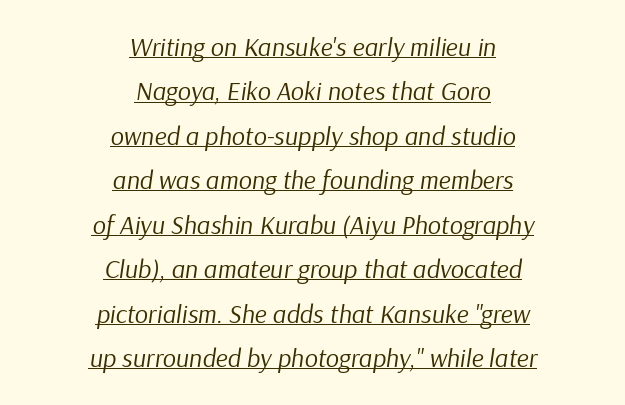
Q: Is the text bold? A: No.
Q: Is the text italic (slanted)? A: Yes, it leans right by about 9 degrees.
Q: Is the text underlined? A: Yes.
Q: How is the paragraph aligned? A: Centered.
Q: Is the spacing between letters normal or unusually wide? A: Normal.
